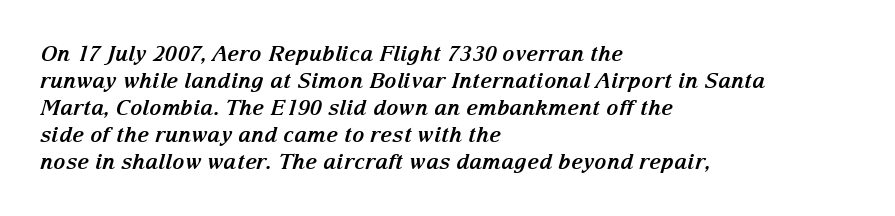
The image shows 21 px bold type, italic (leaning right); set left-aligned, normal line spacing (1.29x), normal letter spacing, not underlined.
